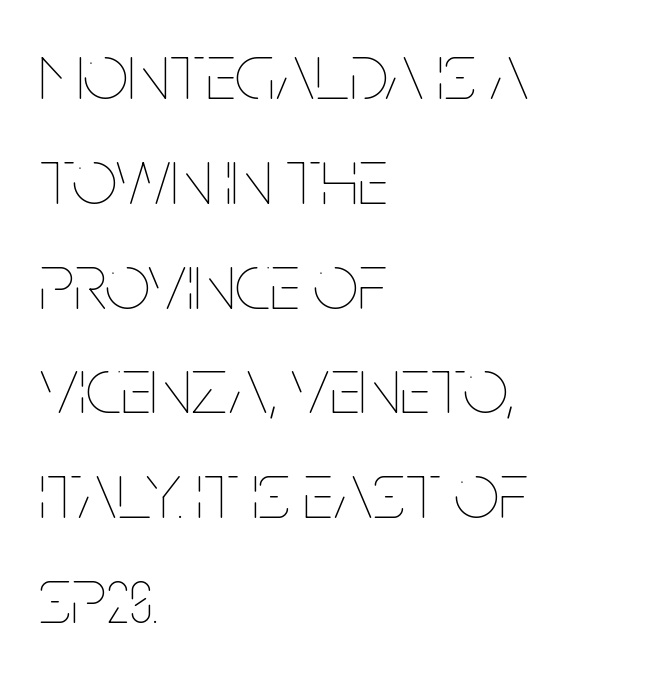
{"italic": "no", "bold": "no", "weight": "thin", "width": "condensed", "stroke_contrast": "low", "x_height": "large", "monospaced": "no", "underline": "no", "align": "left", "line_spacing": "normal", "line_spacing_ratio": 1.31, "letter_spacing": "normal", "letter_spacing_em": 0.0, "glyph_px": 80}
